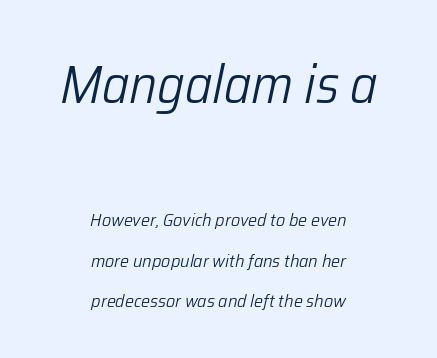
The image shows 53 px light type, italic (leaning right); set centered, loose line spacing (2.27x), normal letter spacing, not underlined; the first (top) block is 2.94x larger; low stroke contrast and a medium x-height.
